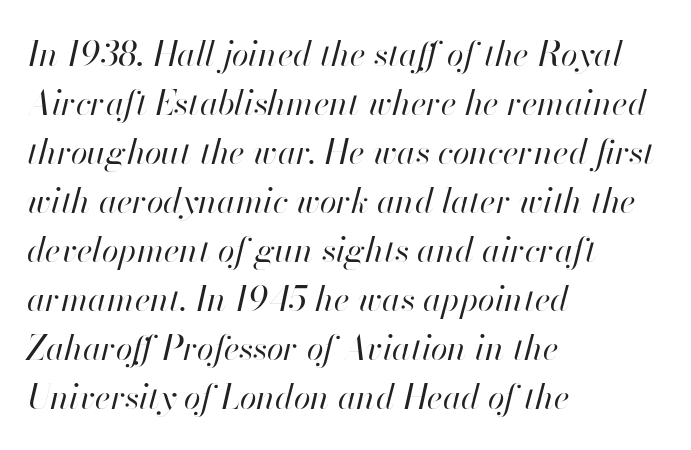
Q: Is the text bold? A: No.
Q: Is the text italic (slanted)? A: Yes, it leans right by about 13 degrees.
Q: Is the text underlined? A: No.
Q: How is the paragraph aligned? A: Left-aligned.
Q: Is the spacing between letters normal or unusually wide? A: Normal.
Q: Is the spacing between lines tight, normal or loose? A: Normal.
Q: Width (condensed, normal, or wide)? A: Normal.
Q: Stroke contrast? A: High.
Q: x-height? A: Small.
Q: Monospaced? A: No.
